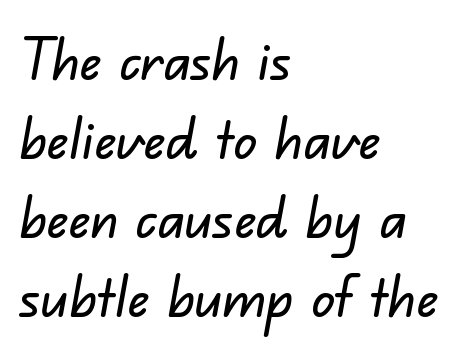
The letters sit at their default tracking, neither squeezed nor spread. The space beneath each line is pristine and unruled. These lines are set flush left with a ragged right edge. Do the characters align in a grid? No, the font is proportional.
